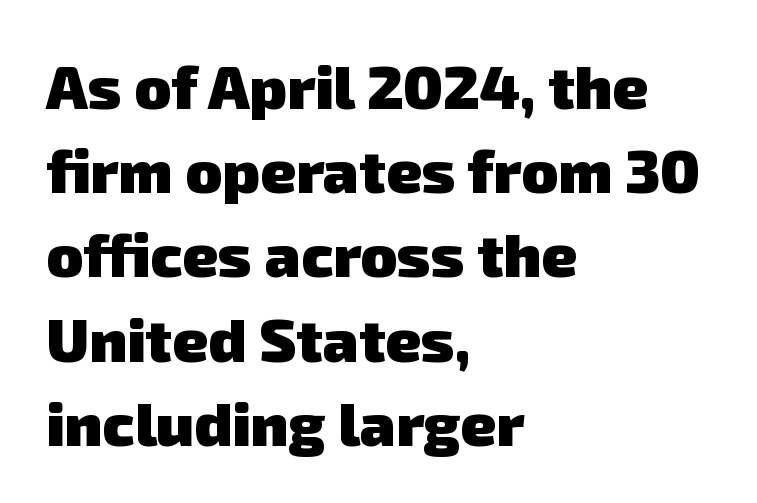
The type is set solid horizontally, with unmodified tracking. Proportional: the letters do not fall into vertical columns. The font family rendered here belongs to the sans-serif group. The foot of each line stays bare and open. One glance says typical: line gaps are just what's usual.
